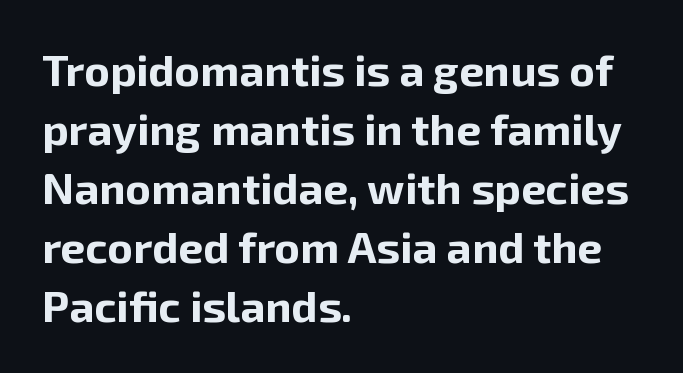
The image shows 44 px bold sans-serif type, upright; set left-aligned, normal line spacing (1.34x), normal letter spacing, not underlined; low stroke contrast and a medium x-height.
